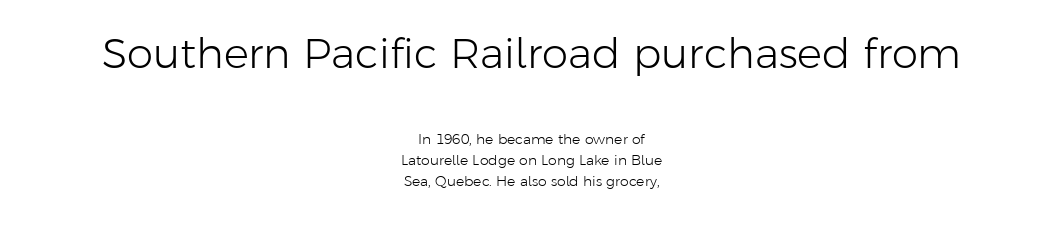
The image shows 42 px light sans-serif type, upright; set centered, normal line spacing (1.5x), normal letter spacing, not underlined; the first (top) block is 3.0x larger; low stroke contrast and a medium x-height.
